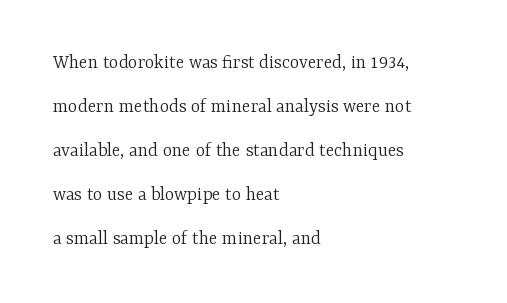
The image shows 20 px text type, upright; set left-aligned, loose line spacing (2.2x), normal letter spacing, not underlined.
